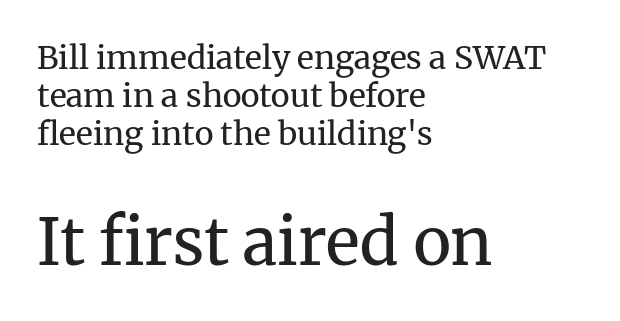
{"serif": "yes", "italic": "no", "bold": "no", "weight": "regular", "width": "normal", "stroke_contrast": "medium", "x_height": "medium", "monospaced": "no", "underline": "no", "align": "left", "line_spacing_ratio": 1.19, "letter_spacing": "normal", "letter_spacing_em": 0.0, "larger_block": "second", "size_ratio": 2.0, "glyph_px": 64}
